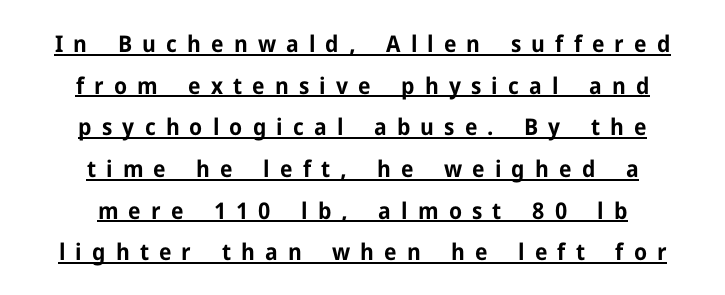
The strokes are fattened all the way to bold. Horizontal alignment here is central, giving a formal, balanced look. The rendering inserts visible extra space after every character. The typesetter has applied underlining to the passage shown. The lettering stays uniformly vertical, giving the passage a roman look.
